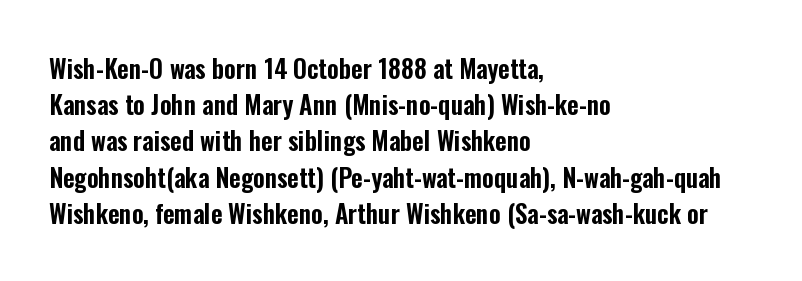
This sample keeps an unexceptional amount of space between lines. Characters follow at the spacing the type designer built in. Leftover space on each line is placed entirely after the last word. Nobody drew a line under any word here. The font's upright variant was chosen for this text.
